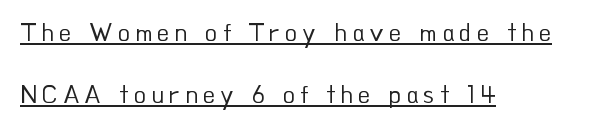
{"italic": "no", "bold": "no", "underline": "yes", "align": "left", "line_spacing": "loose", "line_spacing_ratio": 2.49, "letter_spacing": "wide", "letter_spacing_em": 0.2, "glyph_px": 25}
